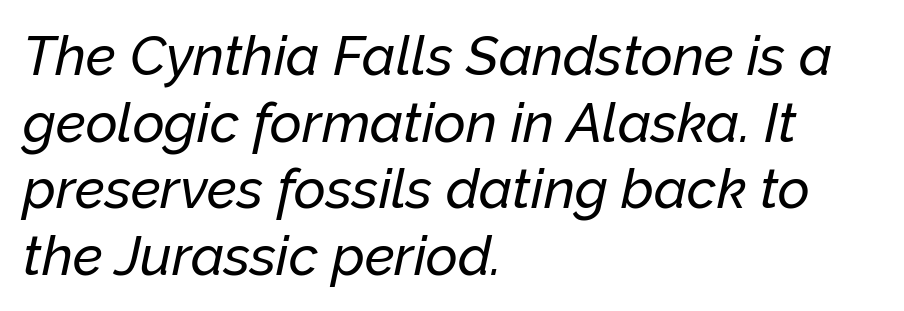
Q: Is the text italic (slanted)? A: Yes, it leans right by about 12 degrees.
Q: Is the text underlined? A: No.
Q: How is the paragraph aligned? A: Left-aligned.
Q: Is the spacing between letters normal or unusually wide? A: Normal.
Q: Width (condensed, normal, or wide)? A: Normal.
Q: Stroke contrast? A: Low.
Q: x-height? A: Medium.
Q: Monospaced? A: No.
